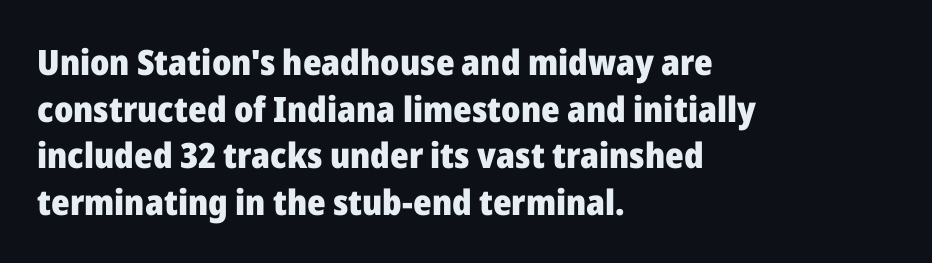
A sans-serif font was chosen for this passage. Thick stems and heavy bowls — unmistakably bold. Descenders hang freely into open space. These lines are rendered in a variable-pitch font. A roman cut, with each character standing at attention.
